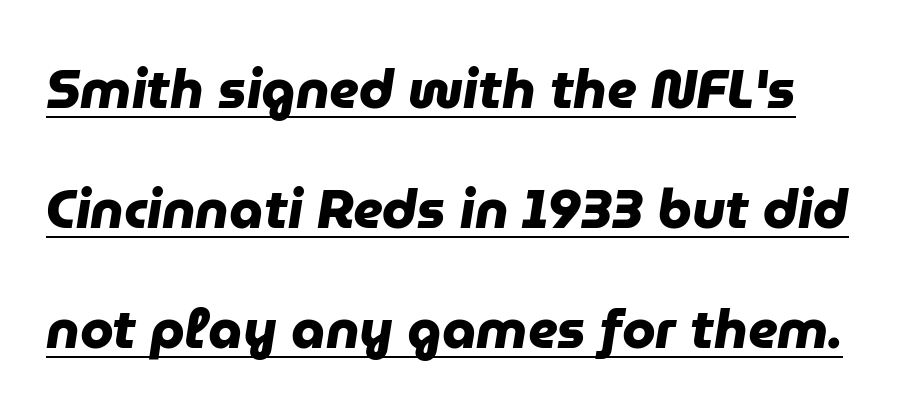
The image shows 54 px heavy sans-serif type; set loose line spacing (2.22x), normal letter spacing, underlined; low stroke contrast and a medium x-height.
